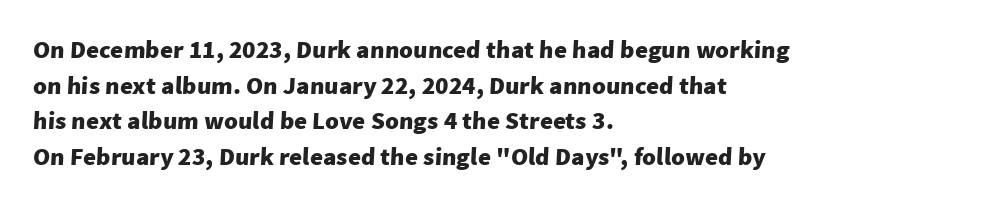
Q: Is the text bold? A: Yes.
Q: Is the text underlined? A: No.
Q: How is the paragraph aligned? A: Left-aligned.
Q: Is the spacing between letters normal or unusually wide? A: Normal.
Q: Is the spacing between lines tight, normal or loose? A: Normal.
